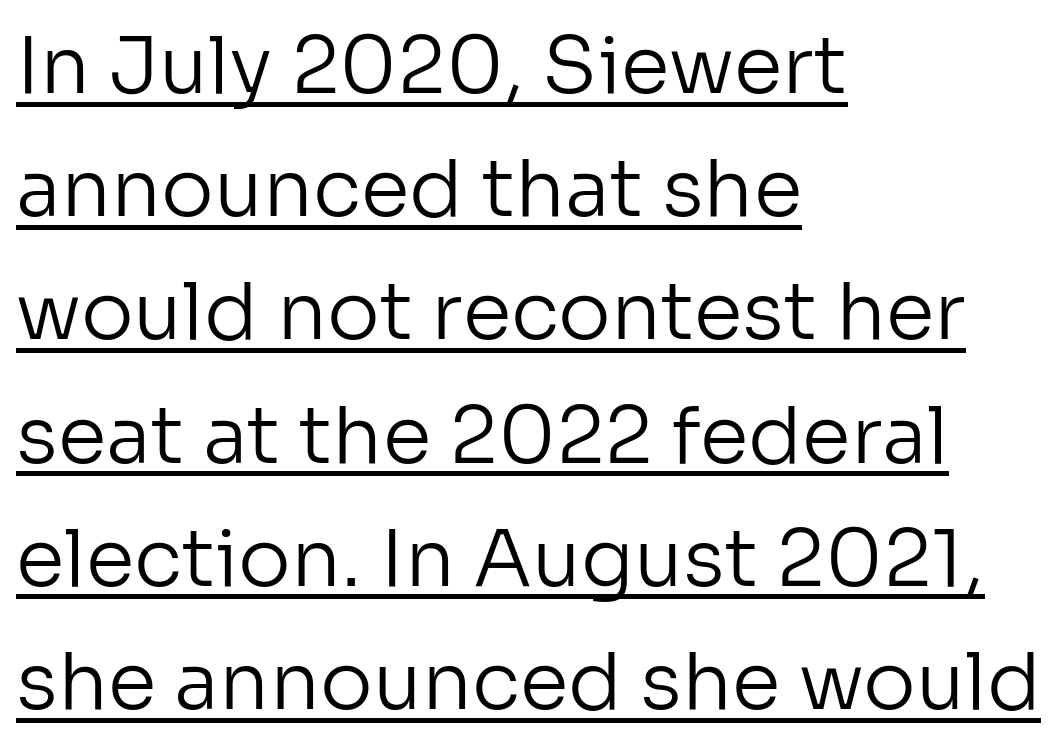
The image shows 79 px regular-weight sans-serif type, upright; set left-aligned, normal line spacing (1.56x), normal letter spacing, underlined; low stroke contrast and a medium x-height.
